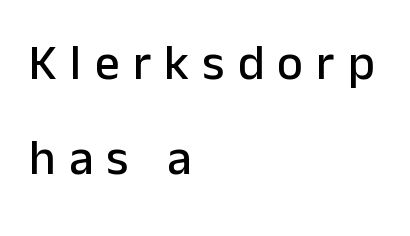
The image shows 49 px sans-serif type, upright; set left-aligned, loose line spacing (1.93x), unusually wide letter spacing (+0.27 em), not underlined; low stroke contrast and a medium x-height.
